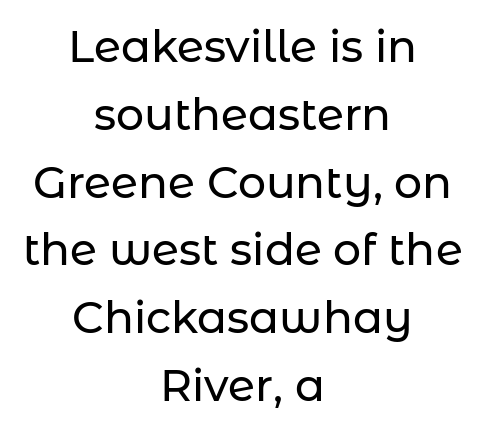
Q: Is the text italic (slanted)? A: No, it is upright.
Q: Is the typeface a serif or a sans-serif typeface? A: Sans-serif.
Q: Is the text underlined? A: No.
Q: How is the paragraph aligned? A: Centered.
Q: Is the spacing between letters normal or unusually wide? A: Normal.
Q: Is the spacing between lines tight, normal or loose? A: Normal.
Q: Width (condensed, normal, or wide)? A: Normal.
Q: Stroke contrast? A: Low.
Q: x-height? A: Medium.
Q: Monospaced? A: No.
